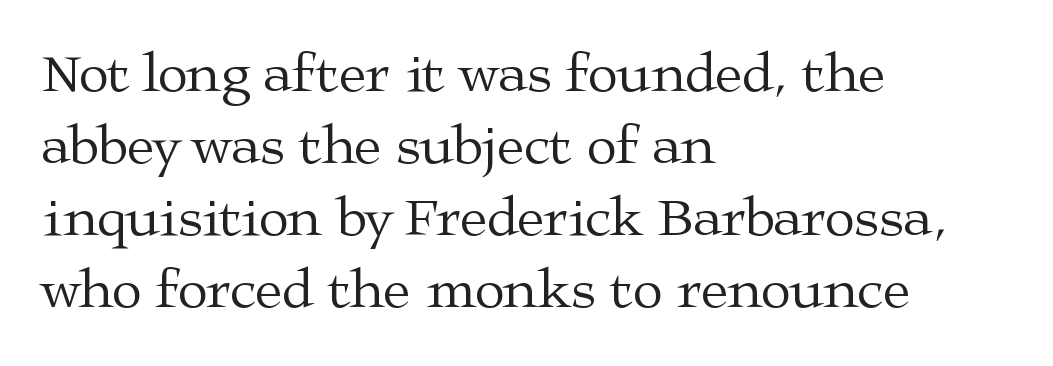
Q: Is the text bold? A: No.
Q: Is the text italic (slanted)? A: No, it is upright.
Q: Is the typeface a serif or a sans-serif typeface? A: Serif.
Q: Is the text underlined? A: No.
Q: How is the paragraph aligned? A: Left-aligned.
Q: Is the spacing between letters normal or unusually wide? A: Normal.
Q: Is the spacing between lines tight, normal or loose? A: Normal.
Q: Width (condensed, normal, or wide)? A: Wide.
Q: Stroke contrast? A: Medium.
Q: x-height? A: Medium.
Q: Monospaced? A: No.
